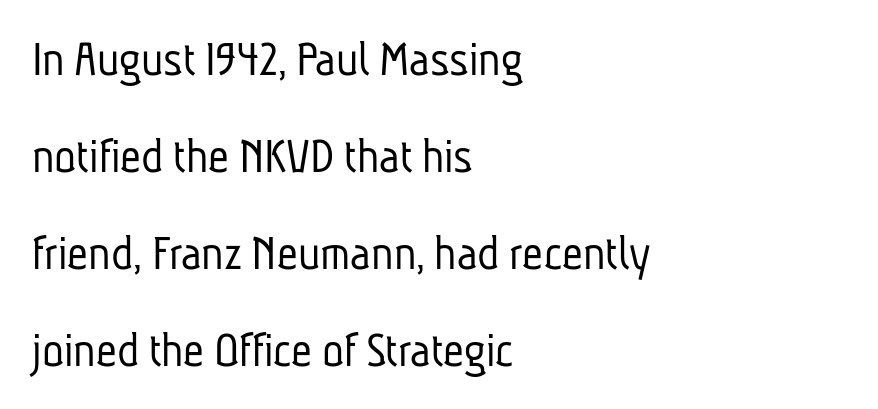
Line beginnings align vertically; line endings do not. I'd call this a sans setting — the letters go barefoot. The gaps between neighbouring characters are ordinary and unremarkable. These lines are rendered in a variable-pitch font.
